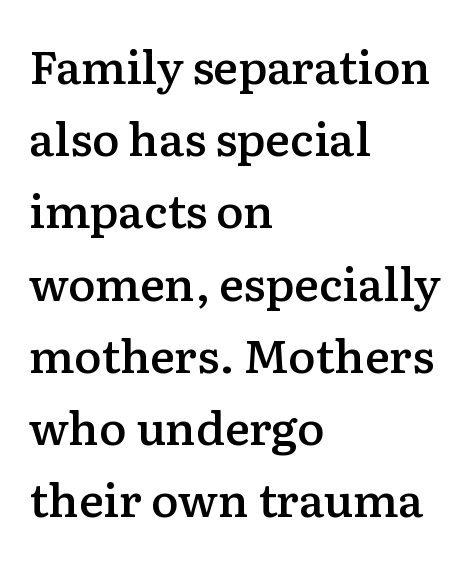
The rendering uses natural spacing where letterforms have individual widths. The gaps between neighbouring characters are ordinary and unremarkable. Regular leading. Leftover space on each line is placed entirely after the last word.
